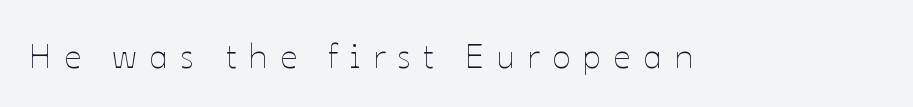
The image shows 34 px thin type, upright; set unusually wide letter spacing (+0.36 em), not underlined; low stroke contrast and a medium x-height.
